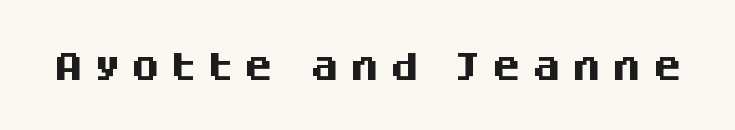
Letters rest on an invisible, unmarked baseline. Compared with an ordinary text face, these strokes are far heavier — a full bold. Do the letters lean? They stand straight. Grotesque or geometric, the face here clearly has no serifs. These lines have a slow, spaced-out rhythm from letter to letter. Character widths vary here, with narrow letters taking less room than wide ones.
